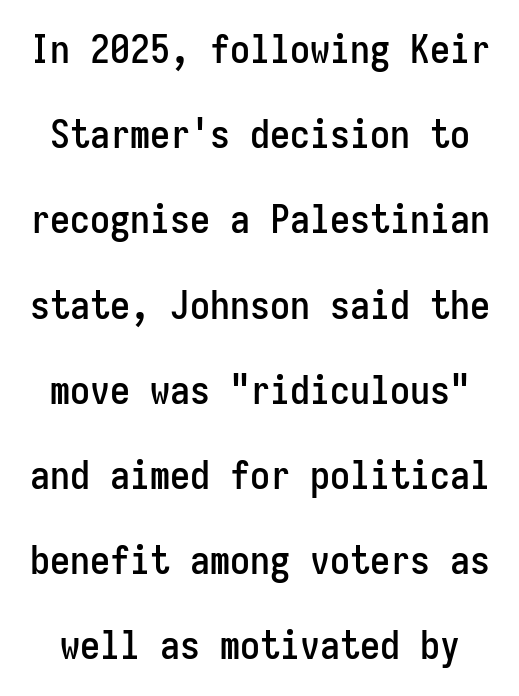
{"serif": "no", "italic": "no", "width": "condensed", "stroke_contrast": "low", "x_height": "medium", "monospaced": "yes", "underline": "no", "line_spacing": "loose", "line_spacing_ratio": 2.13, "letter_spacing": "normal", "letter_spacing_em": 0.0, "glyph_px": 40}
